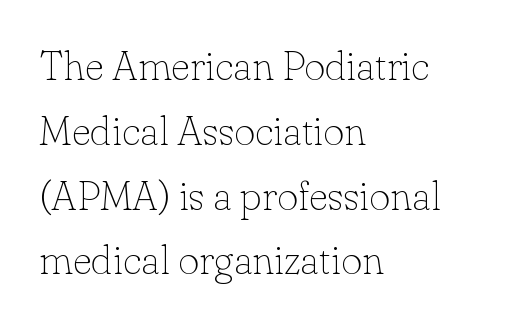
The image shows 41 px thin serif type, upright; set left-aligned, normal line spacing (1.58x), normal letter spacing, not underlined; low stroke contrast and a small x-height.
